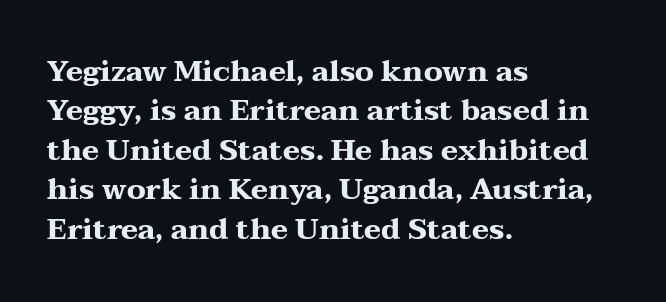
{"serif": "yes", "italic": "no", "bold": "yes", "weight": "heavy", "width": "wide", "stroke_contrast": "medium", "x_height": "medium", "monospaced": "no", "underline": "no", "align": "left", "line_spacing": "normal", "line_spacing_ratio": 1.36, "letter_spacing": "normal", "letter_spacing_em": 0.0, "glyph_px": 29}
